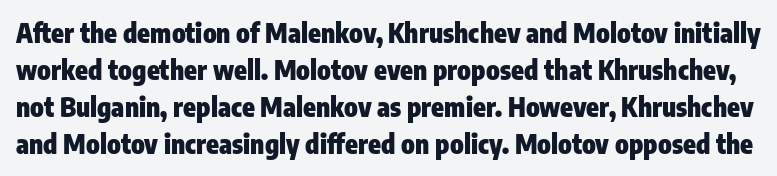
A typesetter would mark this as roman, not italic. A bare baseline throughout the passage. Heavy-handed strokes throughout: this text is bold. Does extra space separate the letters? No, they use regular spacing.
